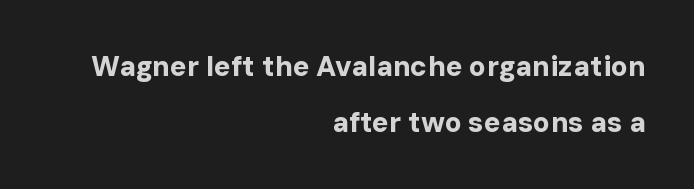
The image shows 28 px bold sans-serif type, upright; set right-aligned, loose line spacing (1.99x), normal letter spacing, not underlined; low stroke contrast and a medium x-height.
